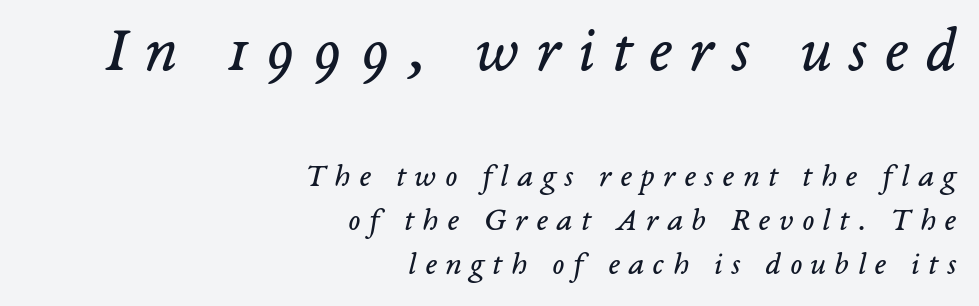
The image shows 64 px regular-weight serif type, italic (leaning right); set right-aligned, normal line spacing (1.37x), unusually wide letter spacing (+0.27 em), not underlined; the first (top) block is 2.0x larger; low stroke contrast and a medium x-height.
